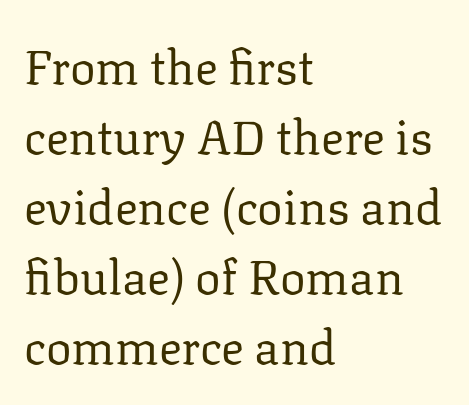
{"serif": "yes", "italic": "no", "bold": "no", "weight": "regular", "width": "normal", "stroke_contrast": "low", "x_height": "medium", "monospaced": "no", "underline": "no", "align": "left", "line_spacing": "normal", "line_spacing_ratio": 1.46, "letter_spacing": "normal", "letter_spacing_em": 0.0, "glyph_px": 48}
